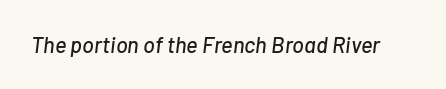
The image shows 22 px text type, italic (leaning right); set normal letter spacing, not underlined.
